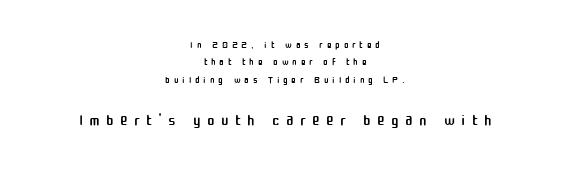
The rendering positions every line midway between the sides. This sample uses an upright cut, with every glyph sitting square on the baseline. Honestly, there is no underline to notice here at all. Is the lower block the larger one? Yes — the lower block carries the bigger type. Vertical stems look standard width or narrower in stroke.
